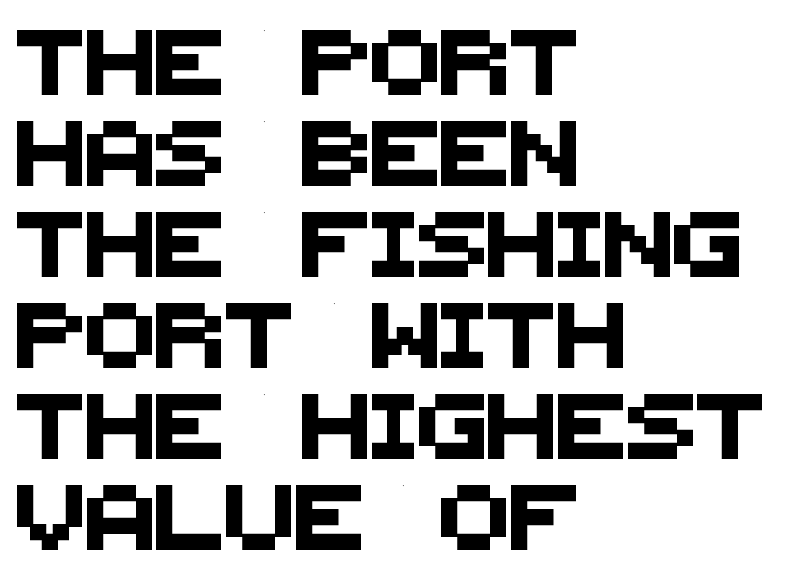
Q: Is the typeface a serif or a sans-serif typeface? A: Sans-serif.
Q: Is the text underlined? A: No.
Q: How is the paragraph aligned? A: Left-aligned.
Q: Is the spacing between letters normal or unusually wide? A: Normal.
Q: Is the spacing between lines tight, normal or loose? A: Normal.
Q: Width (condensed, normal, or wide)? A: Normal.
Q: Stroke contrast? A: Medium.
Q: x-height? A: Large.
Q: Monospaced? A: No.
